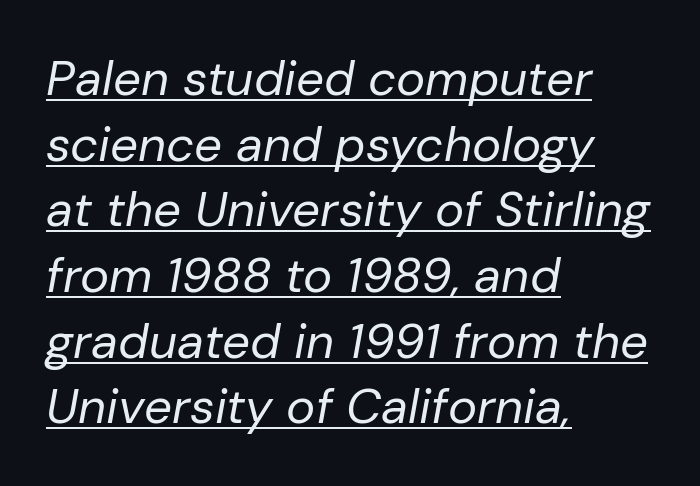
Somebody hit Ctrl+U on this one — the words are underlined. Tracking value appears to be zero — textbook default spacing. This sample keeps an unexceptional amount of space between lines. Posture: slanted.
